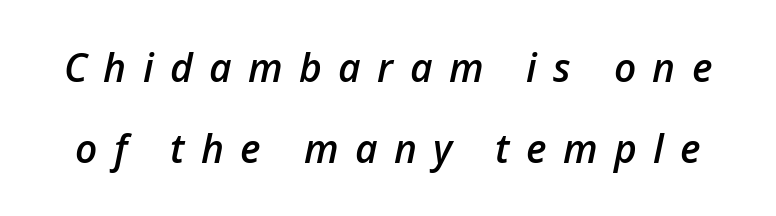
{"italic": "yes", "lean": "right", "slant_degrees": 12, "bold": "semi", "weight": "semibold", "width": "normal", "stroke_contrast": "low", "x_height": "medium", "monospaced": "no", "underline": "no", "line_spacing": "loose", "line_spacing_ratio": 2.08, "letter_spacing": "wide", "letter_spacing_em": 0.42, "glyph_px": 39}
